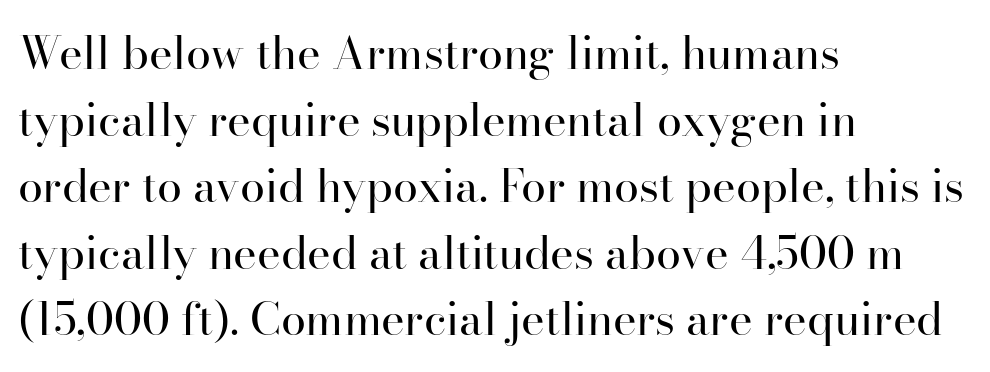
{"serif": "yes", "italic": "no", "bold": "no", "weight": "regular", "width": "normal", "stroke_contrast": "high", "x_height": "small", "monospaced": "no", "underline": "no", "align": "left", "line_spacing": "normal", "line_spacing_ratio": 1.48, "letter_spacing": "normal", "letter_spacing_em": 0.0, "glyph_px": 45}
